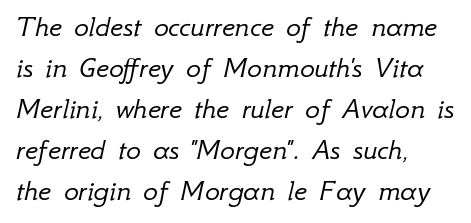
The image shows 31 px light type, italic (leaning right); set left-aligned, normal line spacing (1.32x), normal letter spacing, not underlined; low stroke contrast and a small x-height.
